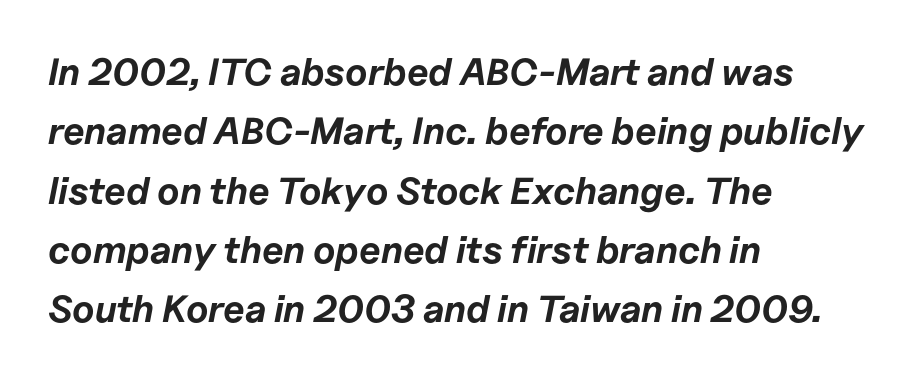
The image shows 38 px bold type, italic (leaning right); set left-aligned, normal line spacing (1.56x), normal letter spacing, not underlined; low stroke contrast and a medium x-height.
